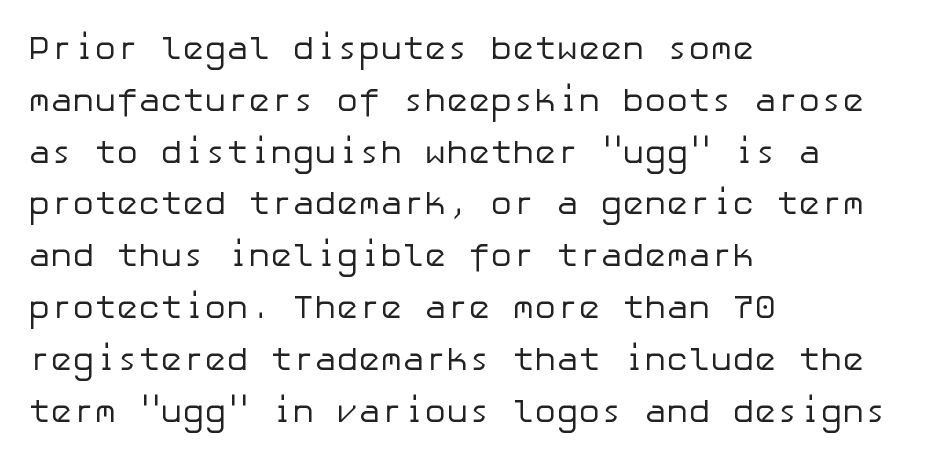
Q: Is the text bold? A: No.
Q: Is the text italic (slanted)? A: No, it is upright.
Q: Is the typeface a serif or a sans-serif typeface? A: Sans-serif.
Q: Is the text underlined? A: No.
Q: How is the paragraph aligned? A: Left-aligned.
Q: Is the spacing between letters normal or unusually wide? A: Normal.
Q: Is the spacing between lines tight, normal or loose? A: Normal.
Q: Width (condensed, normal, or wide)? A: Normal.
Q: Stroke contrast? A: Low.
Q: x-height? A: Medium.
